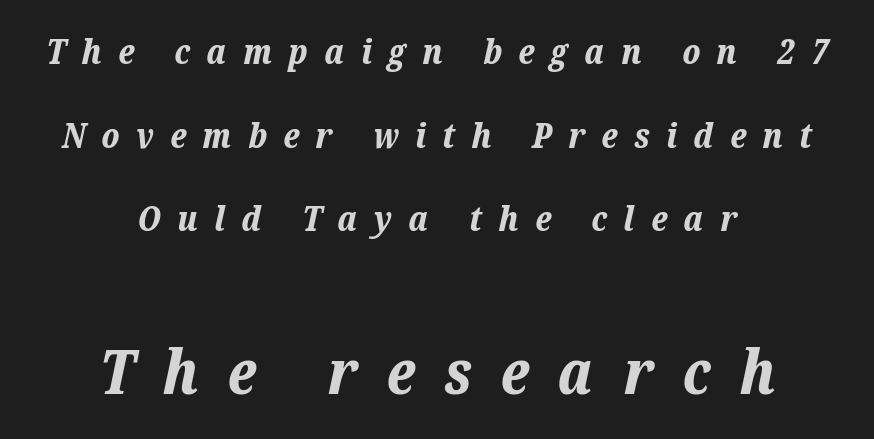
{"italic": "yes", "lean": "right", "slant_degrees": 12, "bold": "yes", "weight": "bold", "width": "normal", "stroke_contrast": "low", "x_height": "medium", "monospaced": "no", "underline": "no", "align": "center", "line_spacing": "loose", "line_spacing_ratio": 2.39, "letter_spacing": "wide", "letter_spacing_em": 0.47, "larger_block": "second", "size_ratio": 1.77, "glyph_px": 62}
